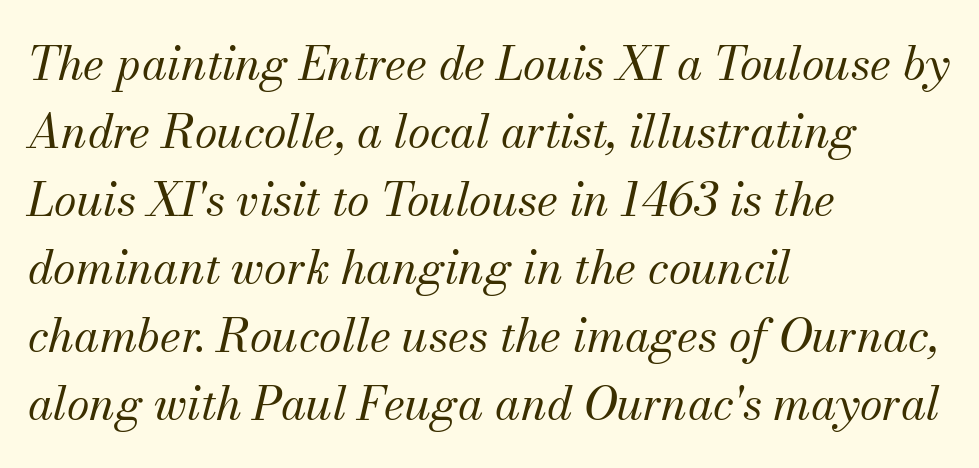
Q: Is the text bold? A: No.
Q: Is the text italic (slanted)? A: Yes, it leans right by about 13 degrees.
Q: Is the typeface a serif or a sans-serif typeface? A: Serif.
Q: Is the text underlined? A: No.
Q: How is the paragraph aligned? A: Left-aligned.
Q: Is the spacing between letters normal or unusually wide? A: Normal.
Q: Is the spacing between lines tight, normal or loose? A: Normal.
Q: Width (condensed, normal, or wide)? A: Normal.
Q: Stroke contrast? A: Medium.
Q: x-height? A: Small.
Q: Monospaced? A: No.
